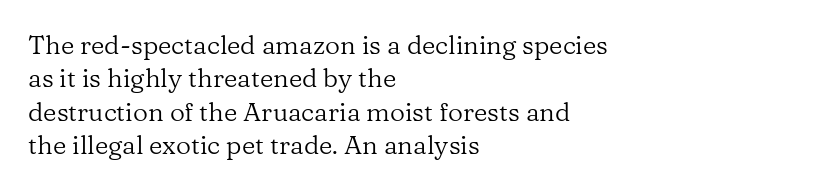
{"italic": "no", "bold": "no", "underline": "no", "align": "left", "line_spacing": "normal", "line_spacing_ratio": 1.28, "letter_spacing": "normal", "letter_spacing_em": 0.0, "glyph_px": 26}
